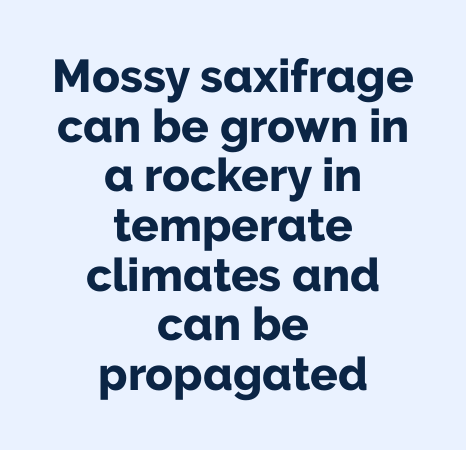
Q: Is the text bold? A: Yes.
Q: Is the text italic (slanted)? A: No, it is upright.
Q: Is the typeface a serif or a sans-serif typeface? A: Sans-serif.
Q: Is the text underlined? A: No.
Q: How is the paragraph aligned? A: Centered.
Q: Is the spacing between letters normal or unusually wide? A: Normal.
Q: Is the spacing between lines tight, normal or loose? A: Tight.
Q: Width (condensed, normal, or wide)? A: Normal.
Q: Stroke contrast? A: Low.
Q: x-height? A: Medium.
Q: Monospaced? A: No.
